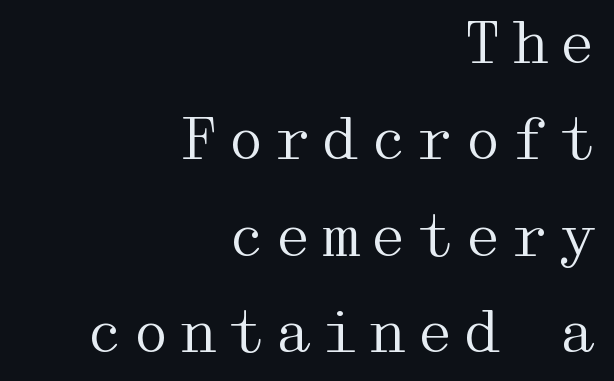
Q: Is the text bold? A: No.
Q: Is the text italic (slanted)? A: No, it is upright.
Q: Is the typeface a serif or a sans-serif typeface? A: Serif.
Q: Is the text underlined? A: No.
Q: How is the paragraph aligned? A: Right-aligned.
Q: Is the spacing between lines tight, normal or loose? A: Normal.
Q: Width (condensed, normal, or wide)? A: Wide.
Q: Stroke contrast? A: Medium.
Q: x-height? A: Medium.
